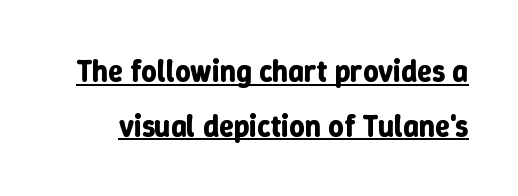
{"italic": "no", "bold": "yes", "weight": "bold", "width": "normal", "stroke_contrast": "low", "x_height": "medium", "monospaced": "no", "underline": "yes", "line_spacing_ratio": 1.82, "letter_spacing": "normal", "letter_spacing_em": 0.0, "glyph_px": 30}
